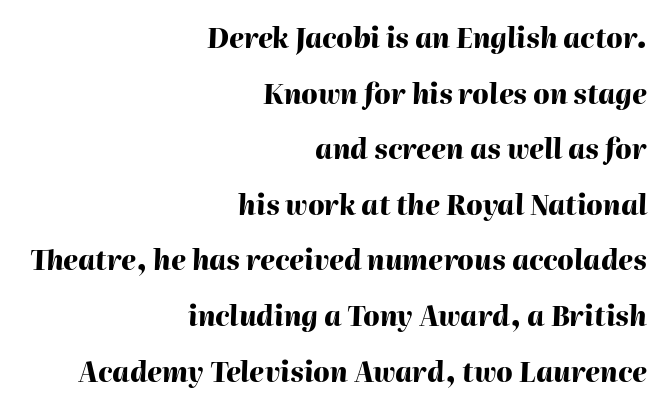
{"italic": "yes", "lean": "right", "slant_degrees": 2, "bold": "yes", "underline": "no", "align": "right", "line_spacing": "loose", "line_spacing_ratio": 2.06, "letter_spacing": "normal", "letter_spacing_em": 0.0, "glyph_px": 27}
